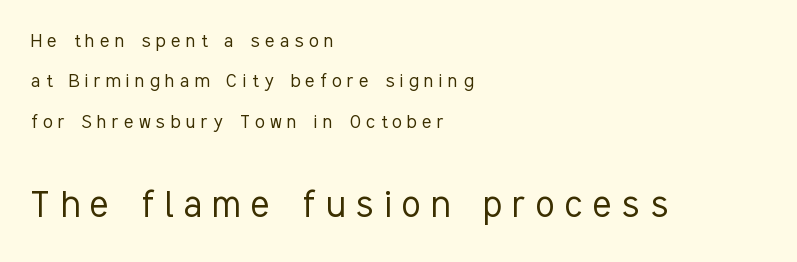
Q: Is the text bold? A: No.
Q: Is the text italic (slanted)? A: No, it is upright.
Q: Is the typeface a serif or a sans-serif typeface? A: Sans-serif.
Q: Is the text underlined? A: No.
Q: How is the paragraph aligned? A: Left-aligned.
Q: Is the spacing between letters normal or unusually wide? A: Unusually wide.
Q: Which block of text is set in a larger size, the first (top) or the second (bottom)? A: The second (bottom) one.
Q: Width (condensed, normal, or wide)? A: Condensed.
Q: Stroke contrast? A: Low.
Q: x-height? A: Medium.
Q: Monospaced? A: No.
